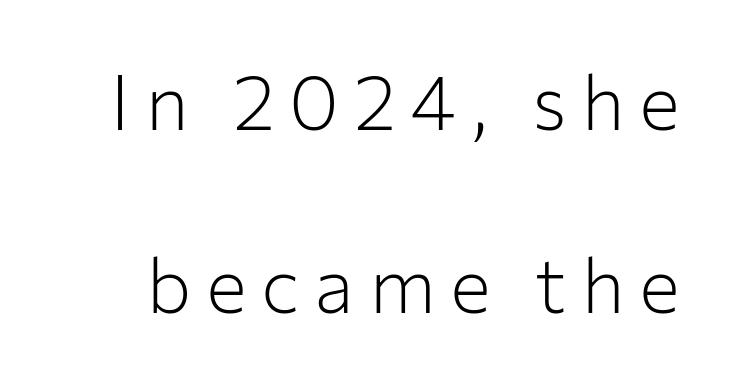
Vertical strokes here are truly vertical. Leading: increased. Has an underline been added? It has not. Heft: none added — not bold. Proportional: the letters do not fall into vertical columns. Examine the stroke ends and you'll find no serifs.
